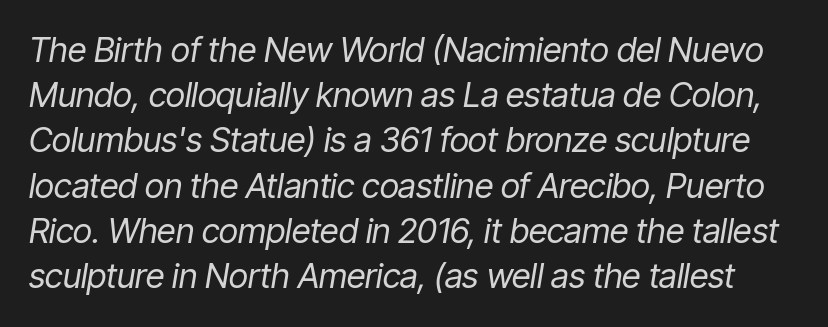
The image shows 34 px regular-weight, condensed type, italic (leaning right); set normal line spacing (1.33x), normal letter spacing, not underlined; low stroke contrast and a medium x-height.
